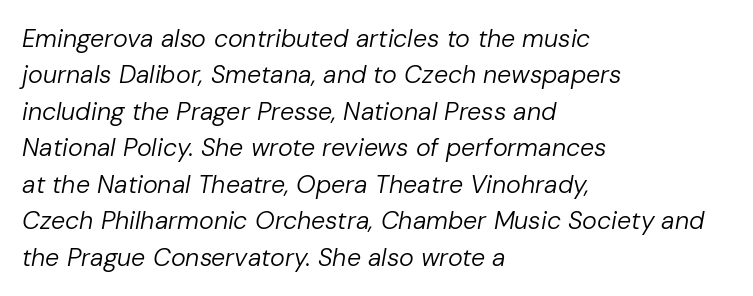
Q: Is the text bold? A: No.
Q: Is the text italic (slanted)? A: Yes, it leans right by about 10 degrees.
Q: Is the text underlined? A: No.
Q: How is the paragraph aligned? A: Left-aligned.
Q: Is the spacing between letters normal or unusually wide? A: Normal.
Q: Is the spacing between lines tight, normal or loose? A: Normal.
